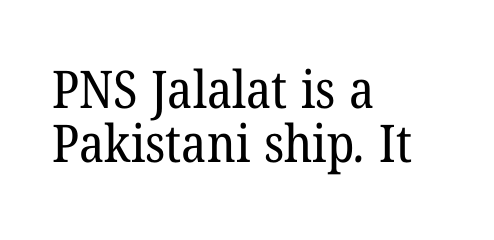
Q: Is the text bold? A: No.
Q: Is the typeface a serif or a sans-serif typeface? A: Serif.
Q: Is the text underlined? A: No.
Q: How is the paragraph aligned? A: Left-aligned.
Q: Is the spacing between letters normal or unusually wide? A: Normal.
Q: Is the spacing between lines tight, normal or loose? A: Tight.
Q: Width (condensed, normal, or wide)? A: Normal.
Q: Stroke contrast? A: Low.
Q: x-height? A: Medium.
Q: Monospaced? A: No.
